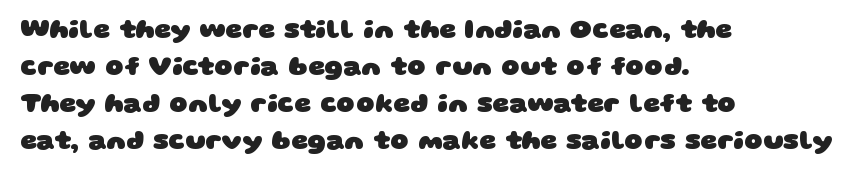
Q: Is the text bold? A: Yes.
Q: Is the text underlined? A: No.
Q: How is the paragraph aligned? A: Left-aligned.
Q: Is the spacing between letters normal or unusually wide? A: Normal.
Q: Is the spacing between lines tight, normal or loose? A: Normal.
